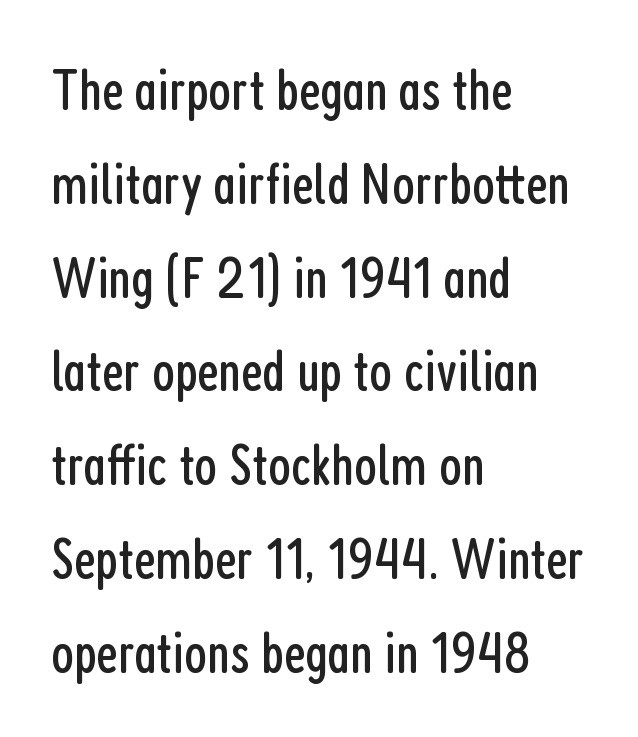
The image shows 59 px regular-weight, condensed sans-serif type, upright; set left-aligned, normal line spacing (1.59x), normal letter spacing, not underlined; low stroke contrast and a medium x-height.
